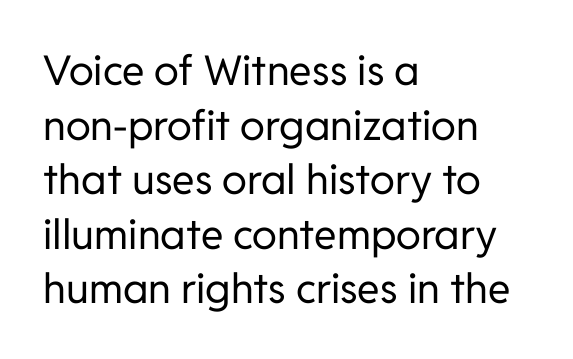
The image shows 41 px regular-weight sans-serif type, upright; set left-aligned, normal line spacing (1.33x), normal letter spacing, not underlined; low stroke contrast and a medium x-height.
